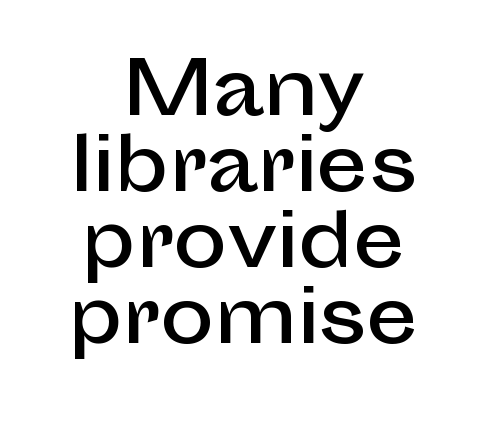
{"serif": "no", "italic": "no", "width": "normal", "stroke_contrast": "low", "x_height": "medium", "monospaced": "no", "underline": "no", "align": "center", "line_spacing": "tight", "line_spacing_ratio": 1.04, "letter_spacing": "normal", "letter_spacing_em": 0.0, "glyph_px": 73}
